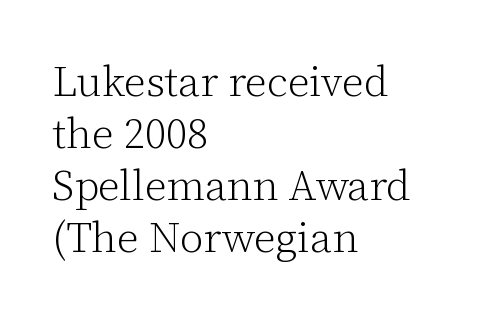
Q: Is the text bold? A: No.
Q: Is the text italic (slanted)? A: No, it is upright.
Q: Is the typeface a serif or a sans-serif typeface? A: Serif.
Q: Is the text underlined? A: No.
Q: How is the paragraph aligned? A: Left-aligned.
Q: Is the spacing between letters normal or unusually wide? A: Normal.
Q: Width (condensed, normal, or wide)? A: Normal.
Q: Stroke contrast? A: Low.
Q: x-height? A: Medium.
Q: Monospaced? A: No.
